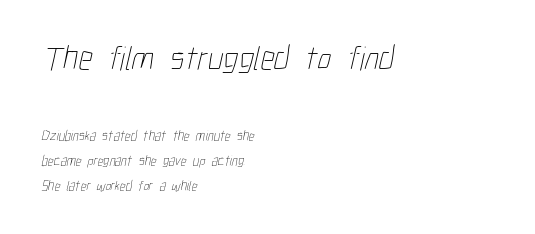
The image shows 34 px thin, condensed type; set left-aligned, line spacing 1.77x, normal letter spacing, not underlined; the first (top) block is 2.43x larger; low stroke contrast and a medium x-height.
